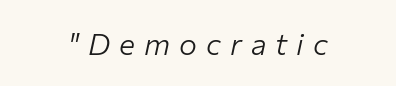
{"italic": "yes", "lean": "right", "slant_degrees": 12, "bold": "no", "weight": "light", "width": "normal", "stroke_contrast": "low", "x_height": "medium", "monospaced": "no", "underline": "no", "align": "center", "letter_spacing": "wide", "letter_spacing_em": 0.3, "glyph_px": 30}
